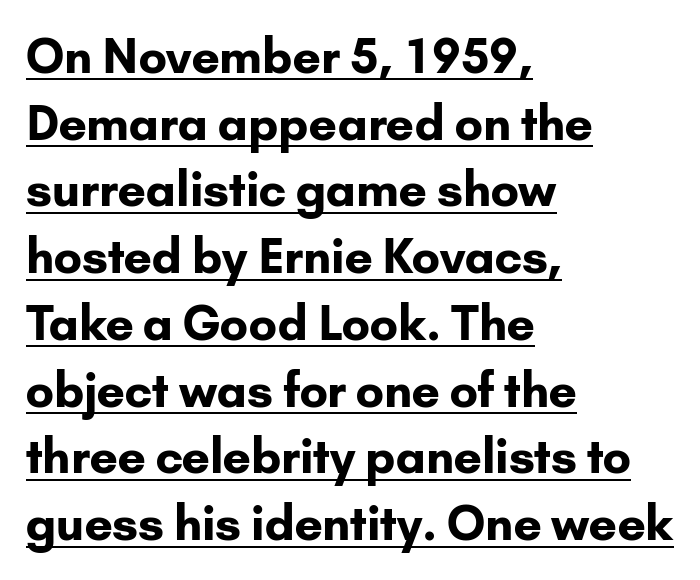
The rendering uses natural spacing where letterforms have individual widths. Emphasis is given by a line drawn under the lettering. Line starts are locked; line ends wander. Baseline-to-baseline distance is the conventional proportion of letter height.
